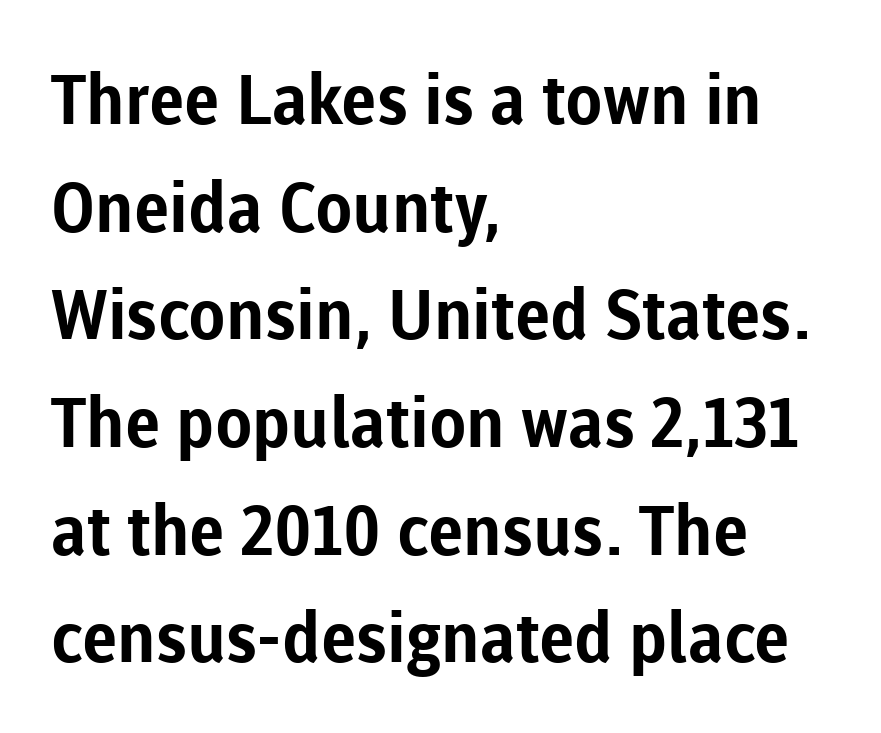
The image shows 69 px bold sans-serif type, upright; set left-aligned, normal line spacing (1.56x), normal letter spacing, not underlined; low stroke contrast and a medium x-height.
